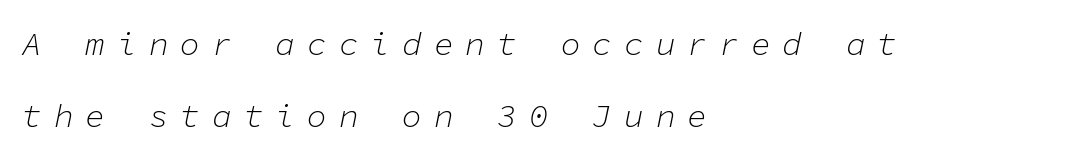
Q: Is the text bold? A: No.
Q: Is the text italic (slanted)? A: Yes, it leans right by about 11 degrees.
Q: Is the text underlined? A: No.
Q: How is the paragraph aligned? A: Left-aligned.
Q: Is the spacing between letters normal or unusually wide? A: Unusually wide.
Q: Is the spacing between lines tight, normal or loose? A: Loose.
Q: Width (condensed, normal, or wide)? A: Normal.
Q: Stroke contrast? A: Low.
Q: x-height? A: Medium.
Q: Monospaced? A: Yes.
